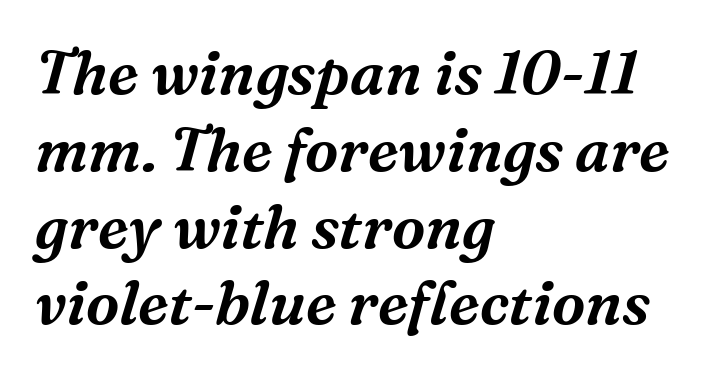
The image shows 60 px serif type, italic (leaning right); set left-aligned, normal line spacing (1.28x), normal letter spacing, not underlined; medium stroke contrast and a medium x-height.
